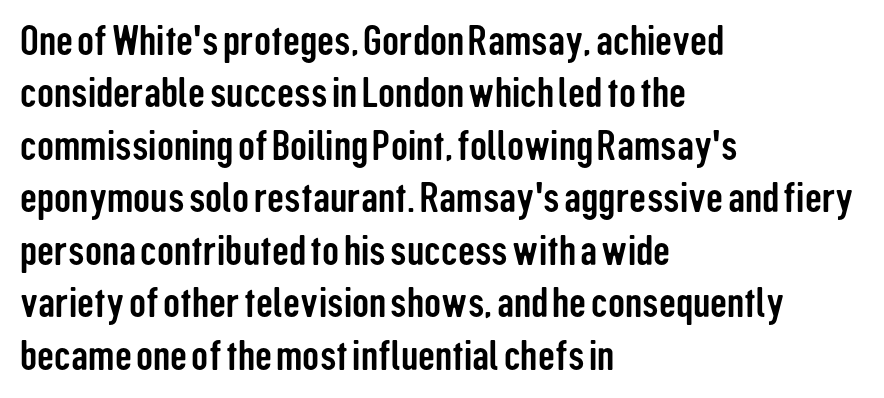
Q: Is the text italic (slanted)? A: No, it is upright.
Q: Is the typeface a serif or a sans-serif typeface? A: Sans-serif.
Q: Is the text underlined? A: No.
Q: How is the paragraph aligned? A: Left-aligned.
Q: Is the spacing between letters normal or unusually wide? A: Normal.
Q: Is the spacing between lines tight, normal or loose? A: Normal.
Q: Width (condensed, normal, or wide)? A: Condensed.
Q: Stroke contrast? A: Low.
Q: x-height? A: Medium.
Q: Monospaced? A: No.
